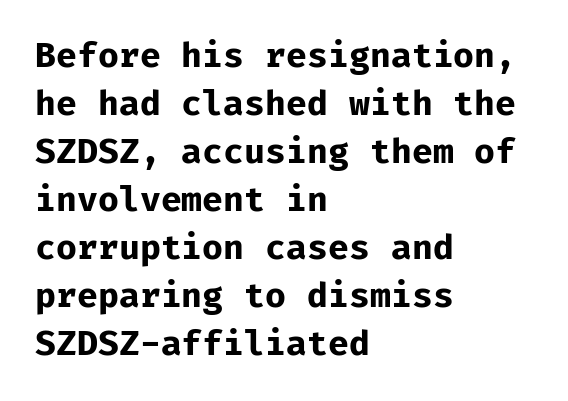
{"serif": "no", "italic": "no", "bold": "yes", "weight": "bold", "width": "normal", "stroke_contrast": "low", "x_height": "medium", "monospaced": "yes", "underline": "no", "align": "left", "line_spacing": "normal", "line_spacing_ratio": 1.41, "letter_spacing": "normal", "letter_spacing_em": 0.0, "glyph_px": 34}
